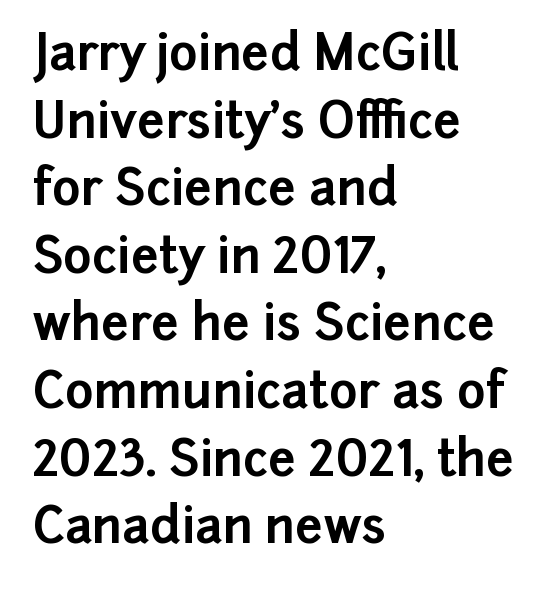
Q: Is the text bold? A: Yes.
Q: Is the text italic (slanted)? A: No, it is upright.
Q: Is the typeface a serif or a sans-serif typeface? A: Sans-serif.
Q: Is the text underlined? A: No.
Q: How is the paragraph aligned? A: Left-aligned.
Q: Is the spacing between letters normal or unusually wide? A: Normal.
Q: Is the spacing between lines tight, normal or loose? A: Normal.
Q: Width (condensed, normal, or wide)? A: Normal.
Q: Stroke contrast? A: Low.
Q: x-height? A: Medium.
Q: Monospaced? A: No.
